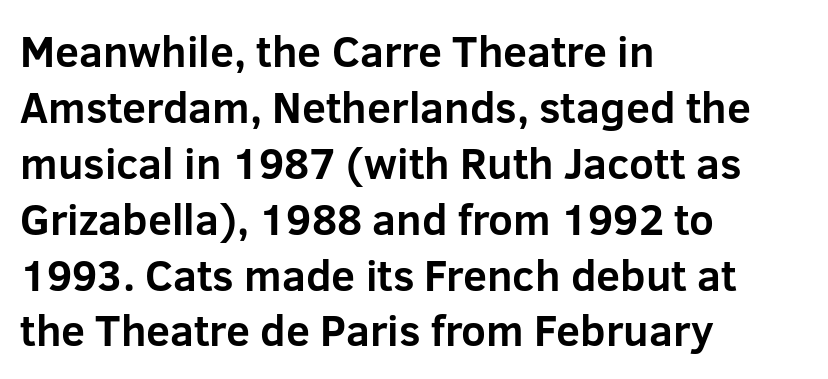
Nobody touched the tracking dial on this one. This is roman type, the default non-slanted kind. The vertical gap from one line to the next is medium. The passage is arranged the way most books set body copy — flush left. This sample has the flowing, uneven cadence of proportional lettering. What kind of face is this? One without serifs — a sans.
